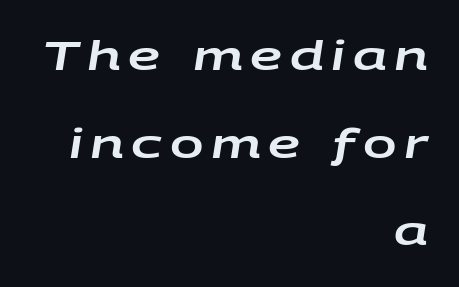
The image shows 40 px wide type, italic (leaning right); set right-aligned, loose line spacing (2.19x), not underlined; low stroke contrast and a large x-height.
